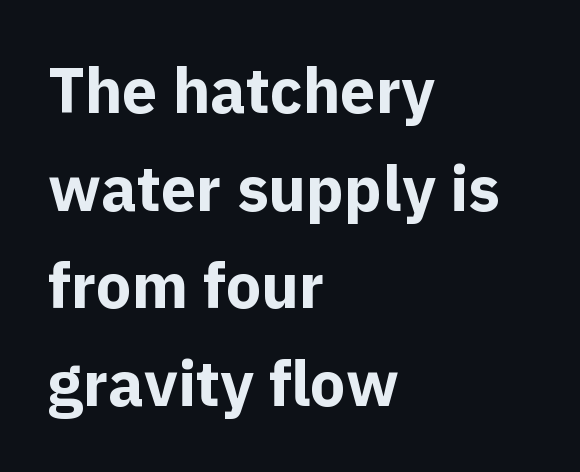
Spacing verdict: proportional, widths tailored to each character. This is heavy type, rendered in bold. Rows of type keep a routine distance in the vertical direction. Rendered with straight, roman letterforms. The setting favours the left margin, as ordinary paragraphs usually do.
